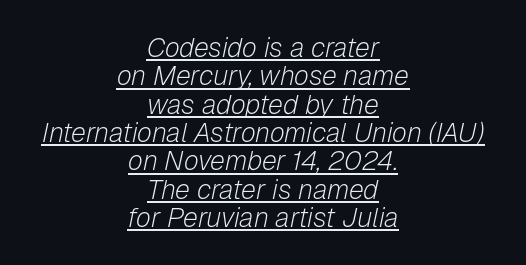
The image shows 27 px text type, italic (leaning right); set centered, tight line spacing (1.05x), normal letter spacing, underlined.
